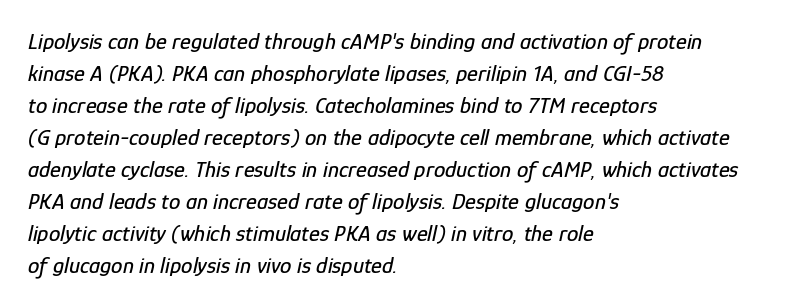
The lines sit at an ordinary, default distance from one another. It's the slanting kind of type. The face used here is rendered with its standard letterfit. Each line starts at the same left margin while the right side varies.
